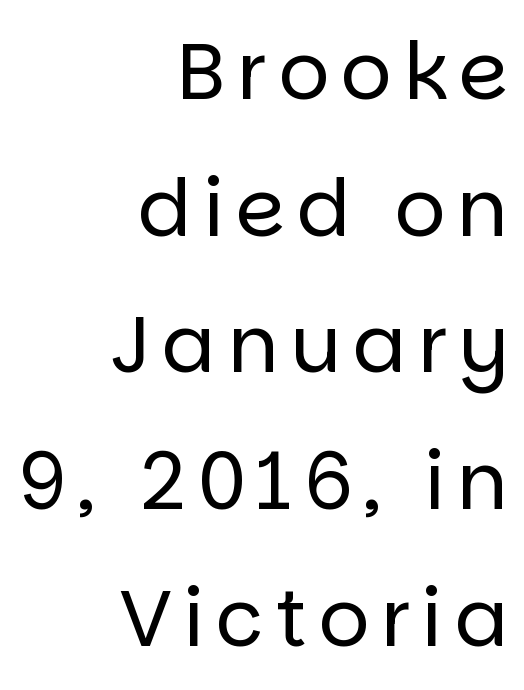
Q: Is the text bold? A: No.
Q: Is the text italic (slanted)? A: No, it is upright.
Q: Is the typeface a serif or a sans-serif typeface? A: Sans-serif.
Q: Is the text underlined? A: No.
Q: How is the paragraph aligned? A: Right-aligned.
Q: Width (condensed, normal, or wide)? A: Normal.
Q: Stroke contrast? A: Low.
Q: x-height? A: Large.
Q: Monospaced? A: No.
